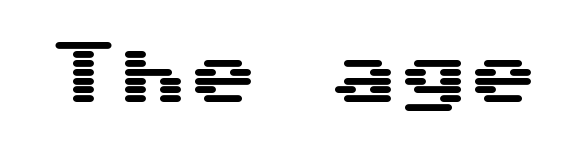
Q: Is the text italic (slanted)? A: No, it is upright.
Q: Is the typeface a serif or a sans-serif typeface? A: Sans-serif.
Q: Is the text underlined? A: No.
Q: Is the spacing between letters normal or unusually wide? A: Normal.
Q: Width (condensed, normal, or wide)? A: Wide.
Q: Stroke contrast? A: Medium.
Q: x-height? A: Medium.
